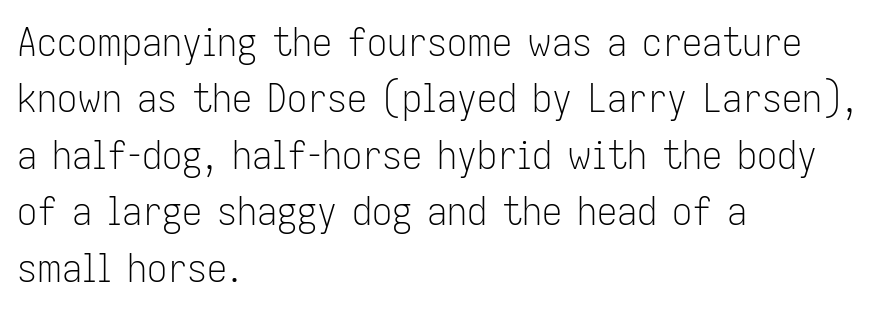
Q: Is the text bold? A: No.
Q: Is the text italic (slanted)? A: No, it is upright.
Q: Is the typeface a serif or a sans-serif typeface? A: Sans-serif.
Q: Is the text underlined? A: No.
Q: How is the paragraph aligned? A: Left-aligned.
Q: Is the spacing between letters normal or unusually wide? A: Normal.
Q: Is the spacing between lines tight, normal or loose? A: Normal.
Q: Width (condensed, normal, or wide)? A: Condensed.
Q: Stroke contrast? A: Low.
Q: x-height? A: Medium.
Q: Monospaced? A: No.
